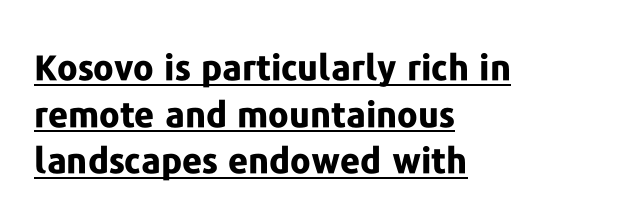
Q: Is the text bold? A: Yes.
Q: Is the text italic (slanted)? A: No, it is upright.
Q: Is the typeface a serif or a sans-serif typeface? A: Sans-serif.
Q: Is the text underlined? A: Yes.
Q: How is the paragraph aligned? A: Left-aligned.
Q: Is the spacing between letters normal or unusually wide? A: Normal.
Q: Is the spacing between lines tight, normal or loose? A: Normal.
Q: Width (condensed, normal, or wide)? A: Normal.
Q: Stroke contrast? A: Low.
Q: x-height? A: Medium.
Q: Monospaced? A: No.
